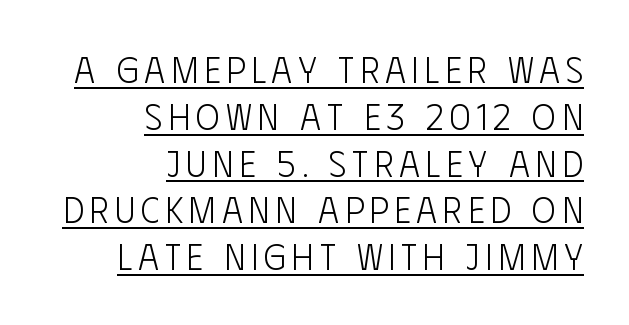
The image shows 36 px light, condensed sans-serif type, upright; set right-aligned, normal line spacing (1.3x), underlined; low stroke contrast and a large x-height.
